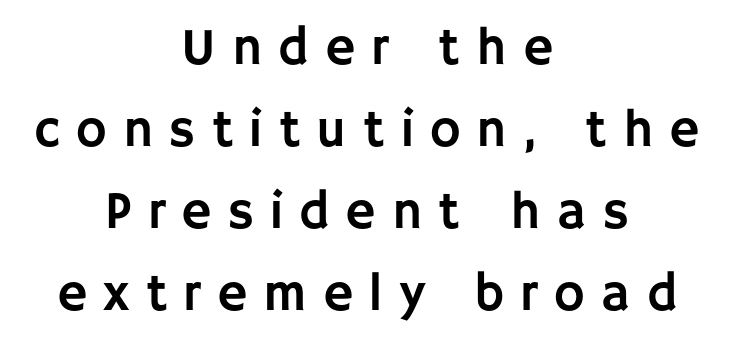
Q: Is the text italic (slanted)? A: No, it is upright.
Q: Is the typeface a serif or a sans-serif typeface? A: Sans-serif.
Q: Is the text underlined? A: No.
Q: How is the paragraph aligned? A: Centered.
Q: Is the spacing between letters normal or unusually wide? A: Unusually wide.
Q: Is the spacing between lines tight, normal or loose? A: Normal.
Q: Width (condensed, normal, or wide)? A: Normal.
Q: Stroke contrast? A: Low.
Q: x-height? A: Large.
Q: Monospaced? A: No.
